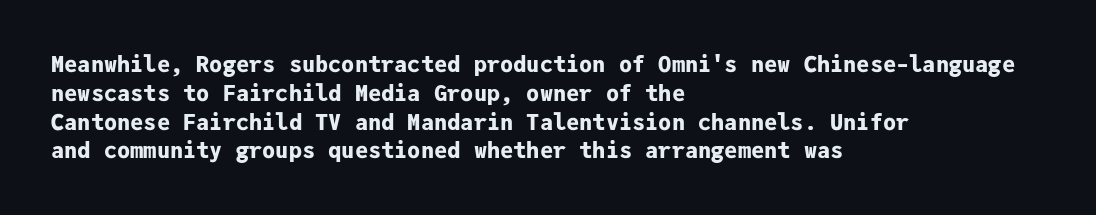
The rows are spaced the way most documents space them. Its strokes are broad and dark, the hallmark of bold type. Posture: upright roman. A bare baseline throughout the passage.
